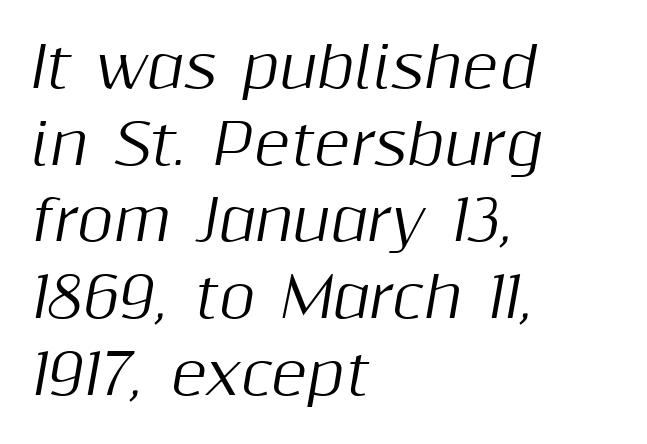
{"italic": "yes", "lean": "right", "slant_degrees": 10, "width": "normal", "stroke_contrast": "medium", "x_height": "medium", "monospaced": "no", "underline": "no", "align": "left", "line_spacing": "normal", "line_spacing_ratio": 1.37, "letter_spacing": "normal", "letter_spacing_em": 0.0, "glyph_px": 56}
